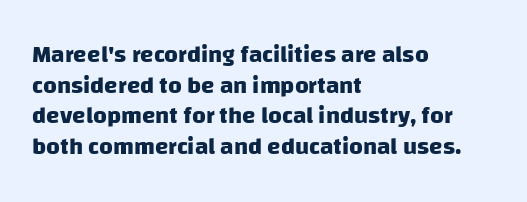
Q: Is the text bold? A: Yes.
Q: Is the text underlined? A: No.
Q: How is the paragraph aligned? A: Left-aligned.
Q: Is the spacing between letters normal or unusually wide? A: Normal.
Q: Is the spacing between lines tight, normal or loose? A: Normal.
